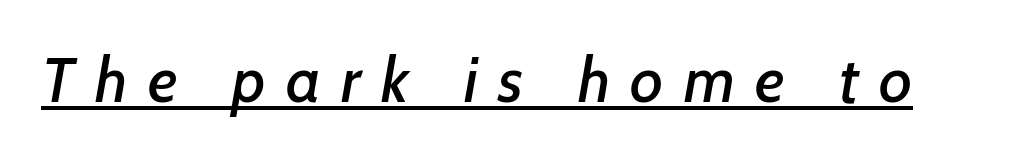
The image shows 63 px sans-serif type; set unusually wide letter spacing (+0.32 em), underlined; low stroke contrast and a medium x-height.
